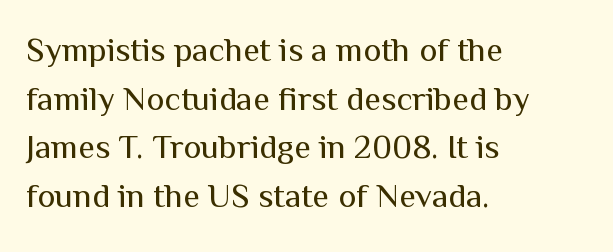
The image shows 34 px regular-weight sans-serif type, upright; set left-aligned, normal line spacing (1.43x), normal letter spacing, not underlined; medium stroke contrast and a medium x-height.
